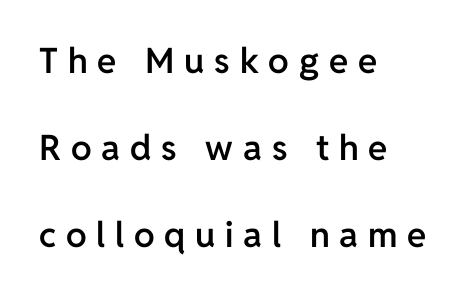
Q: Is the text bold? A: Semi-bold.
Q: Is the text italic (slanted)? A: No, it is upright.
Q: Is the typeface a serif or a sans-serif typeface? A: Sans-serif.
Q: Is the text underlined? A: No.
Q: How is the paragraph aligned? A: Left-aligned.
Q: Is the spacing between letters normal or unusually wide? A: Unusually wide.
Q: Is the spacing between lines tight, normal or loose? A: Loose.
Q: Width (condensed, normal, or wide)? A: Normal.
Q: Stroke contrast? A: Low.
Q: x-height? A: Medium.
Q: Monospaced? A: No.
